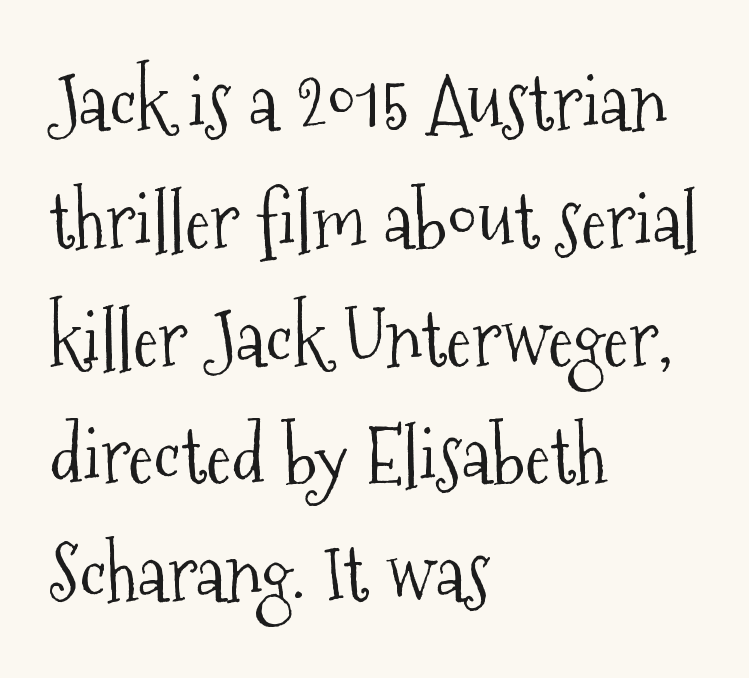
Stroke terminals: seriffed. Weight: in the light-to-regular range. Tracking value appears to be zero — textbook default spacing. In terms of posture, this sample is upright. All the whitespace from short lines collects on the right.
